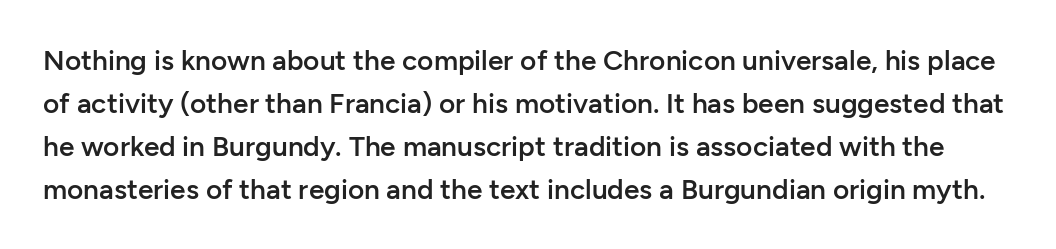
{"serif": "no", "italic": "no", "bold": "semi", "weight": "semibold", "width": "normal", "stroke_contrast": "low", "x_height": "medium", "monospaced": "no", "underline": "no", "line_spacing": "normal", "line_spacing_ratio": 1.53, "letter_spacing": "normal", "letter_spacing_em": 0.0, "glyph_px": 28}
